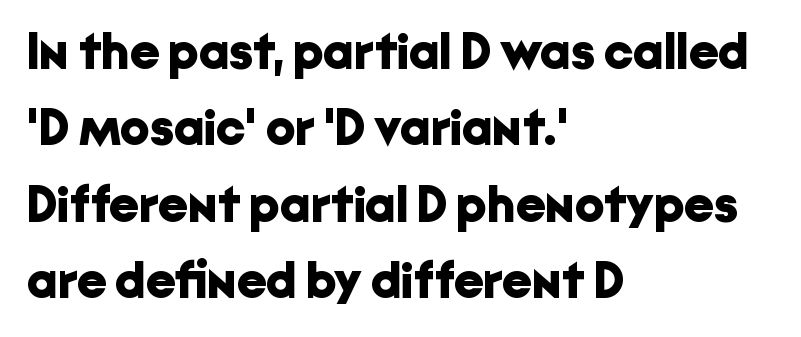
Quick note: interline space is typical. Type style note: lacks serifs. In terms of letterspacing, this is plain default setting. The passage shown is typed in a proportional face where columns would drift. Do the letters lean? They stand straight. Each line starts at the same left margin while the right side varies.
